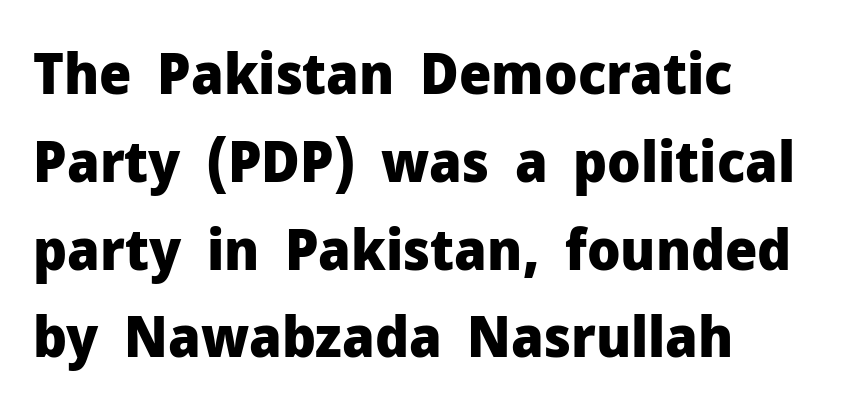
Q: Is the text bold? A: Yes.
Q: Is the text italic (slanted)? A: No, it is upright.
Q: Is the typeface a serif or a sans-serif typeface? A: Sans-serif.
Q: Is the text underlined? A: No.
Q: How is the paragraph aligned? A: Left-aligned.
Q: Is the spacing between letters normal or unusually wide? A: Normal.
Q: Is the spacing between lines tight, normal or loose? A: Normal.
Q: Width (condensed, normal, or wide)? A: Normal.
Q: Stroke contrast? A: Low.
Q: x-height? A: Medium.
Q: Monospaced? A: No.
